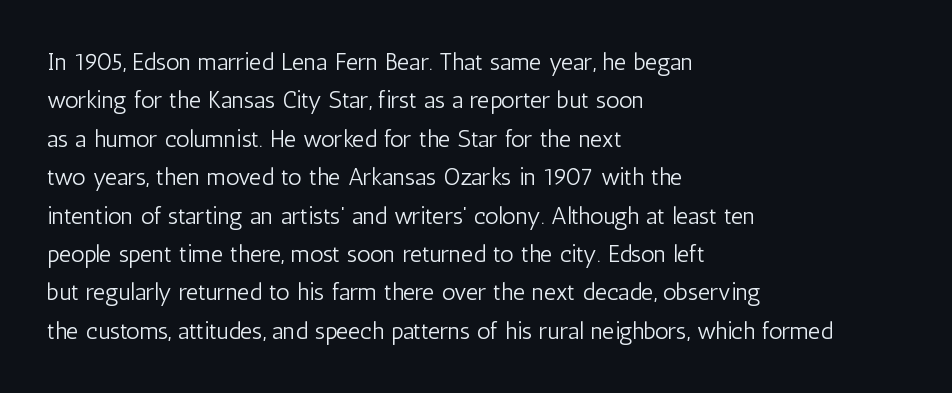
{"italic": "no", "bold": "no", "underline": "no", "align": "left", "line_spacing": "normal", "line_spacing_ratio": 1.6, "letter_spacing": "normal", "letter_spacing_em": 0.0, "glyph_px": 24}
